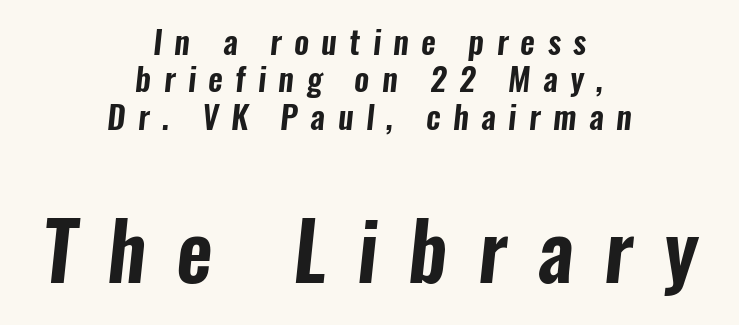
The passage shown is not underscored anywhere. The lines in this sample share a center point and differ in where they start and stop. This sample uses expanded letter spacing, leaving extra air between glyphs. Between these two stacked blocks, the lower one wins on size. Varying glyph widths throughout — classic text-font behaviour. The type family on display is of the sans-serif kind.
